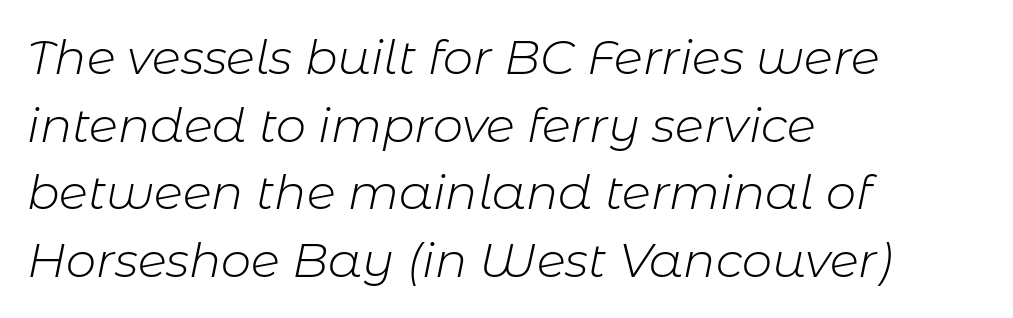
Is this a fixed-width face? No — the glyphs have proportional, varying widths. If you drew a ruler down the left edge, every line would touch it. These lines were composed using italics. Stem width sits at or under what a default text font uses. Spacing between characters is what you'd get straight out of the box.
